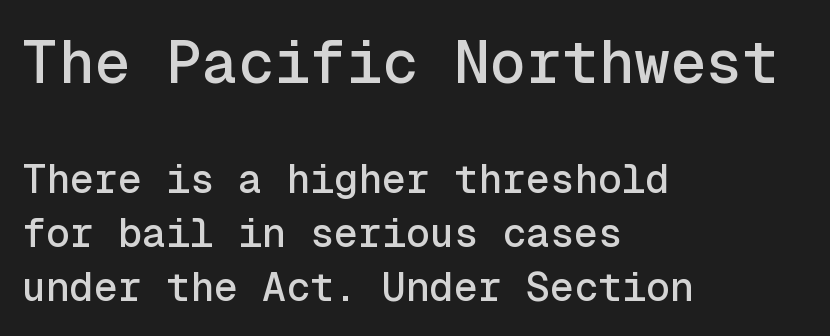
Q: Is the text italic (slanted)? A: No, it is upright.
Q: Is the typeface a serif or a sans-serif typeface? A: Sans-serif.
Q: Is the text underlined? A: No.
Q: How is the paragraph aligned? A: Left-aligned.
Q: Is the spacing between letters normal or unusually wide? A: Normal.
Q: Is the spacing between lines tight, normal or loose? A: Normal.
Q: Which block of text is set in a larger size, the first (top) or the second (bottom)? A: The first (top) one.
Q: Width (condensed, normal, or wide)? A: Normal.
Q: x-height? A: Medium.
Q: Monospaced? A: Yes.
